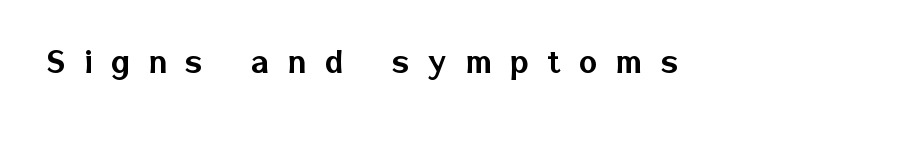
Q: Is the text italic (slanted)? A: No, it is upright.
Q: Is the typeface a serif or a sans-serif typeface? A: Sans-serif.
Q: Is the text underlined? A: No.
Q: Is the spacing between letters normal or unusually wide? A: Unusually wide.
Q: Width (condensed, normal, or wide)? A: Normal.
Q: Stroke contrast? A: Low.
Q: x-height? A: Medium.
Q: Monospaced? A: No.
